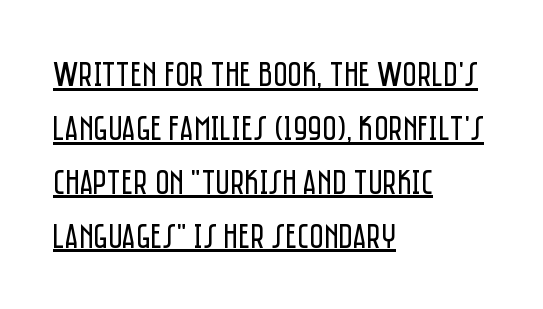
The image shows 35 px regular-weight, condensed sans-serif type, upright; set left-aligned, normal line spacing (1.54x), normal letter spacing, underlined; low stroke contrast and a large x-height.
